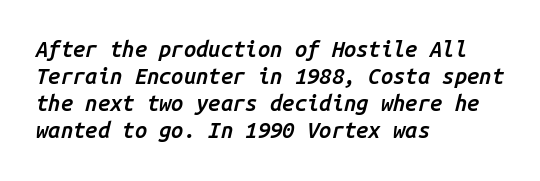
Glance below the letters and you will spot only blank space. The type is set solid horizontally, with unmodified tracking. The lines in this sample share a left origin and differ only in where they stop. Does the lettering tilt? It does — this is italic.
